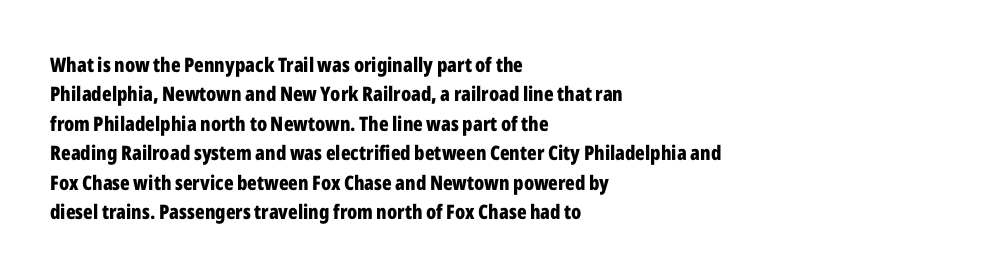
Q: Is the text bold? A: Yes.
Q: Is the text italic (slanted)? A: No, it is upright.
Q: Is the text underlined? A: No.
Q: How is the paragraph aligned? A: Left-aligned.
Q: Is the spacing between letters normal or unusually wide? A: Normal.
Q: Is the spacing between lines tight, normal or loose? A: Normal.
